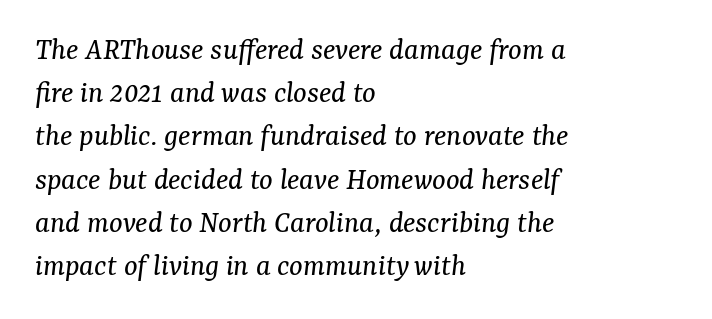
The image shows 32 px regular-weight serif type, italic (leaning right); set left-aligned, normal line spacing (1.35x), normal letter spacing, not underlined; medium stroke contrast and a medium x-height.
